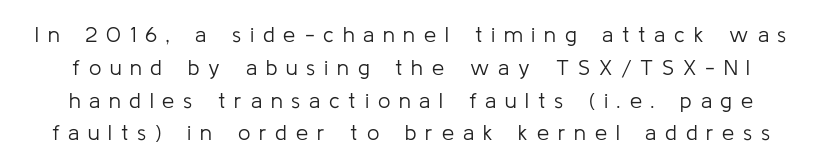
Notice how descenders clear the ascenders below comfortably — that's standard leading. Compared with typical body copy, the letter spacing here is much looser. Do the letters lean? They stand straight. The glyphs are unaccompanied by any horizontal stroke below them. Think standard paragraph weight, or any step lighter than that.
